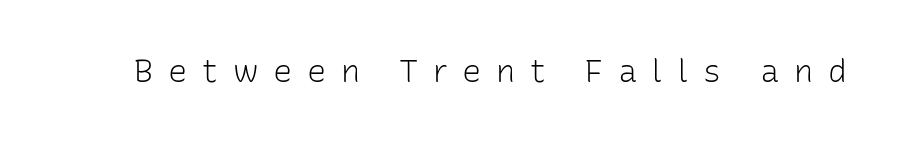
The image shows 32 px light sans-serif type, upright; set unusually wide letter spacing (+0.46 em), not underlined; low stroke contrast and a medium x-height.
